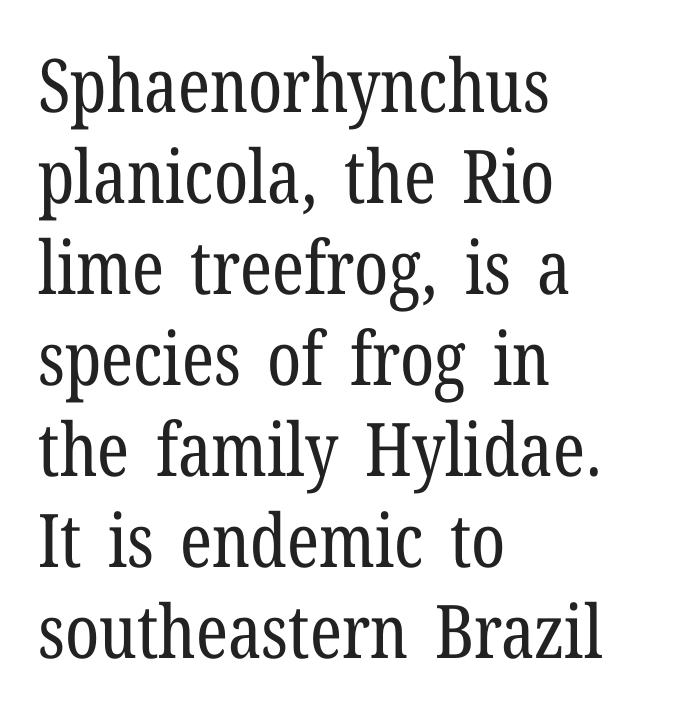
{"serif": "yes", "italic": "no", "bold": "no", "weight": "regular", "width": "condensed", "stroke_contrast": "low", "x_height": "medium", "monospaced": "no", "underline": "no", "align": "left", "line_spacing_ratio": 1.23, "letter_spacing": "normal", "letter_spacing_em": 0.0, "glyph_px": 74}
